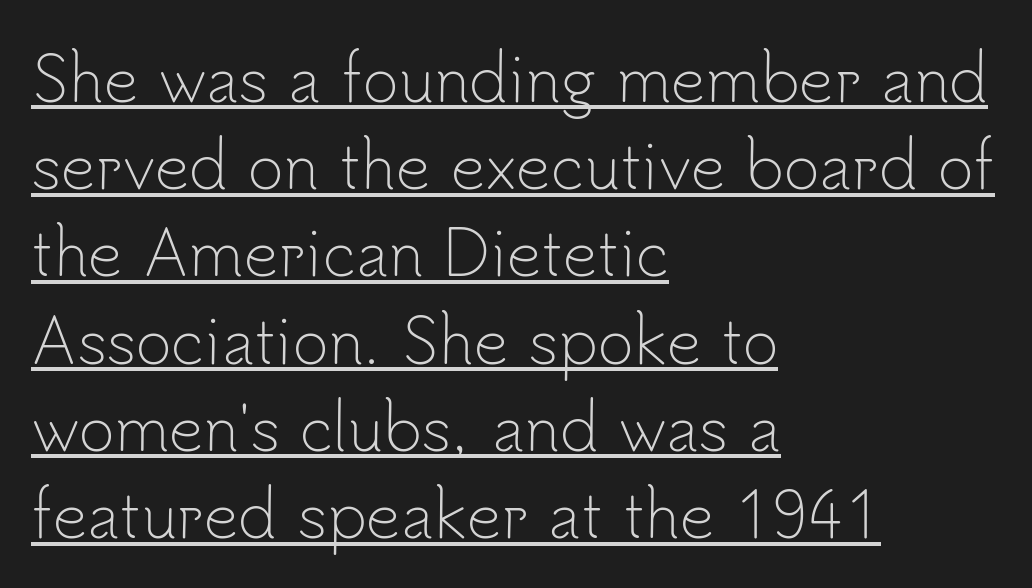
Q: Is the text bold? A: No.
Q: Is the text italic (slanted)? A: No, it is upright.
Q: Is the typeface a serif or a sans-serif typeface? A: Sans-serif.
Q: Is the text underlined? A: Yes.
Q: How is the paragraph aligned? A: Left-aligned.
Q: Is the spacing between letters normal or unusually wide? A: Normal.
Q: Is the spacing between lines tight, normal or loose? A: Normal.
Q: Width (condensed, normal, or wide)? A: Normal.
Q: Stroke contrast? A: Low.
Q: x-height? A: Small.
Q: Monospaced? A: No.
